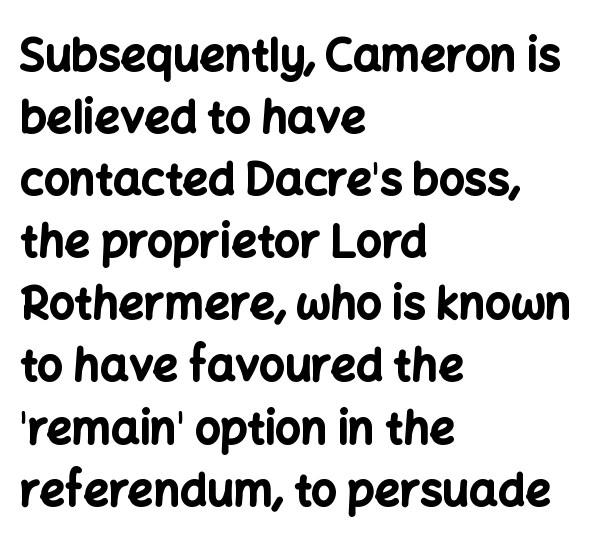
A full-strength bold gives these letters their thick strokes. Note the varied advance widths — an 'i' is clearly narrower than an 'm'. The lines are quadded left. Line spacing here is normal. Underline: absent. Every stem runs plumb, perpendicular to the baseline.
